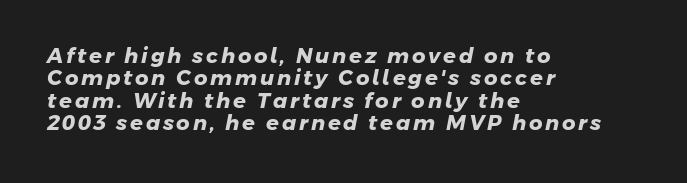
The glyphs are unaccompanied by any horizontal stroke below them. Line beginnings align vertically; line endings do not. The glyphs have the mass of a bold cut. The vertical gap from one line to the next is small.
